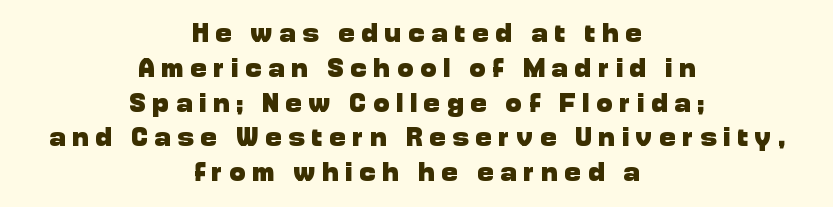
Q: Is the text bold? A: Yes.
Q: Is the text italic (slanted)? A: No, it is upright.
Q: Is the text underlined? A: No.
Q: How is the paragraph aligned? A: Centered.
Q: Is the spacing between letters normal or unusually wide? A: Unusually wide.
Q: Is the spacing between lines tight, normal or loose? A: Normal.
